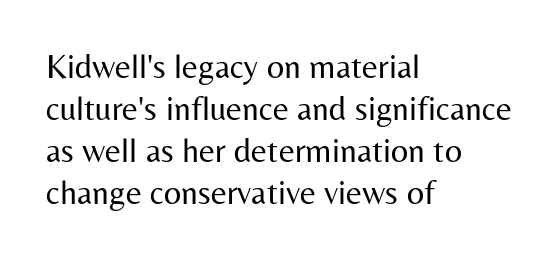
The image shows 34 px regular-weight sans-serif type, upright; set left-aligned, line spacing 1.24x, normal letter spacing, not underlined; medium stroke contrast and a medium x-height.
